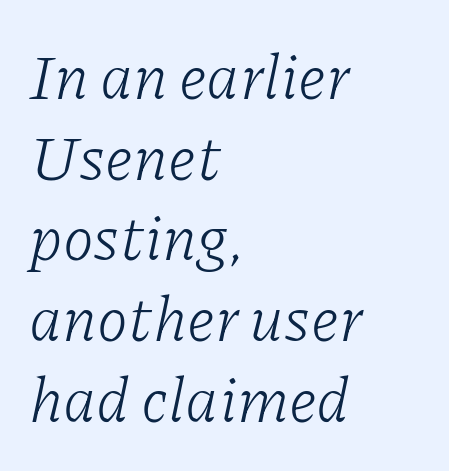
{"serif": "yes", "italic": "yes", "lean": "right", "slant_degrees": 11, "bold": "no", "weight": "light", "width": "normal", "stroke_contrast": "low", "x_height": "medium", "monospaced": "no", "underline": "no", "align": "left", "line_spacing": "normal", "line_spacing_ratio": 1.28, "letter_spacing": "normal", "letter_spacing_em": 0.0, "glyph_px": 63}
